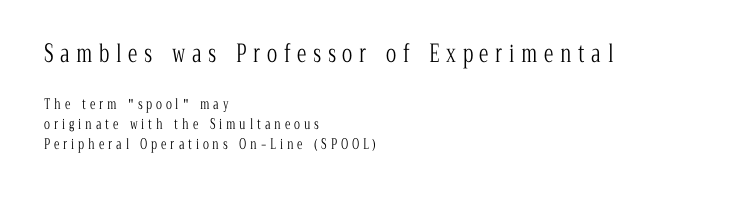
The image shows 24 px text type, upright; set left-aligned, normal line spacing (1.44x), unusually wide letter spacing (+0.28 em), not underlined; the first (top) block is 1.71x larger.
